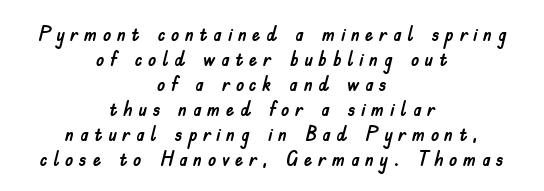
Q: Is the text italic (slanted)? A: Yes.
Q: Is the text underlined? A: No.
Q: How is the paragraph aligned? A: Centered.
Q: Is the spacing between letters normal or unusually wide? A: Unusually wide.
